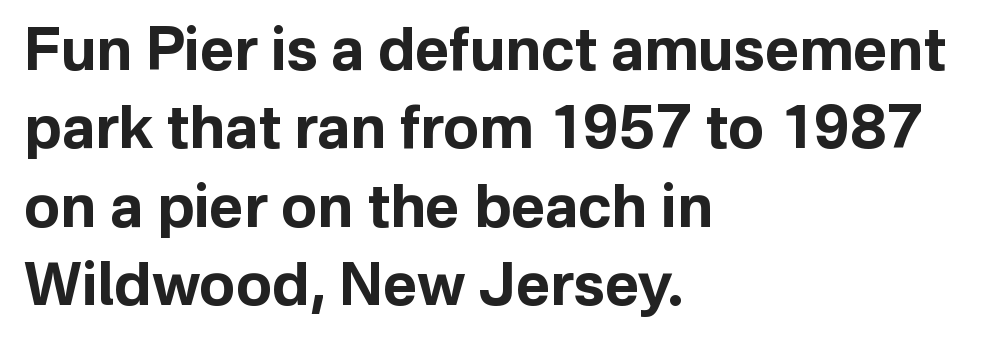
Q: Is the text bold? A: Yes.
Q: Is the text italic (slanted)? A: No, it is upright.
Q: Is the typeface a serif or a sans-serif typeface? A: Sans-serif.
Q: Is the text underlined? A: No.
Q: How is the paragraph aligned? A: Left-aligned.
Q: Is the spacing between letters normal or unusually wide? A: Normal.
Q: Is the spacing between lines tight, normal or loose? A: Normal.
Q: Width (condensed, normal, or wide)? A: Normal.
Q: Stroke contrast? A: Low.
Q: x-height? A: Medium.
Q: Monospaced? A: No.
